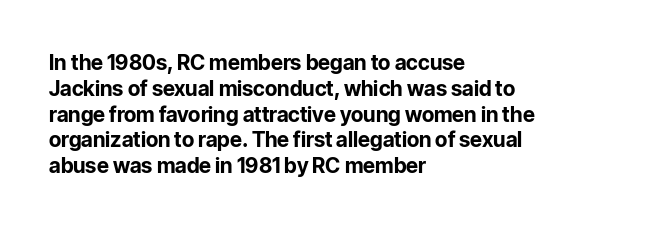
Q: Is the text bold? A: Yes.
Q: Is the text italic (slanted)? A: No, it is upright.
Q: Is the text underlined? A: No.
Q: How is the paragraph aligned? A: Left-aligned.
Q: Is the spacing between letters normal or unusually wide? A: Normal.
